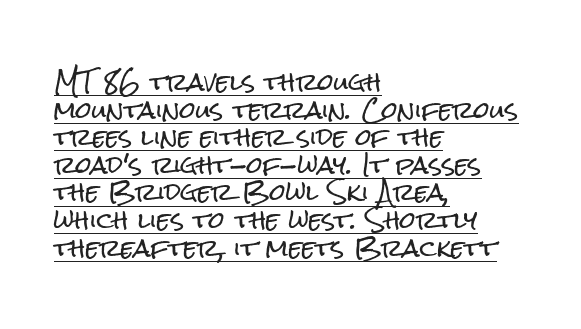
Q: Is the text italic (slanted)? A: No, it is upright.
Q: Is the text underlined? A: Yes.
Q: How is the paragraph aligned? A: Left-aligned.
Q: Is the spacing between letters normal or unusually wide? A: Normal.
